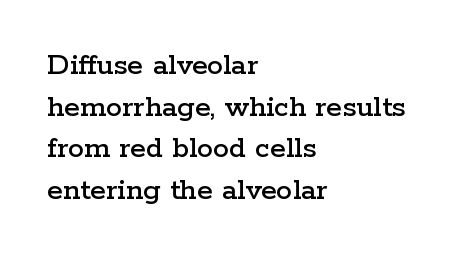
{"serif": "yes", "italic": "no", "width": "wide", "stroke_contrast": "low", "x_height": "medium", "monospaced": "no", "underline": "no", "align": "left", "line_spacing": "normal", "line_spacing_ratio": 1.3, "letter_spacing": "normal", "letter_spacing_em": 0.0, "glyph_px": 32}
